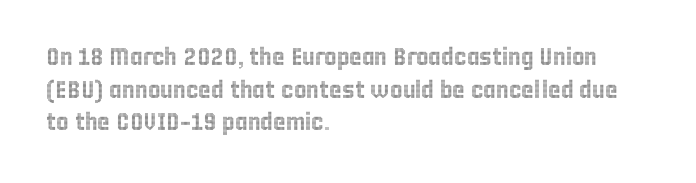
Q: Is the text italic (slanted)? A: No, it is upright.
Q: Is the text underlined? A: No.
Q: How is the paragraph aligned? A: Left-aligned.
Q: Is the spacing between letters normal or unusually wide? A: Normal.
Q: Is the spacing between lines tight, normal or loose? A: Normal.
